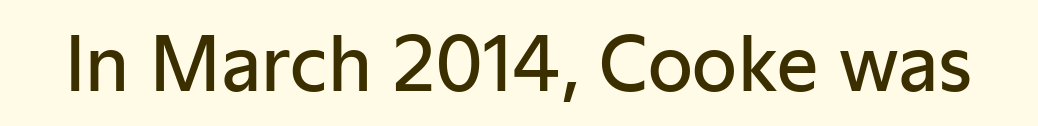
Q: Is the text bold? A: Semi-bold.
Q: Is the text italic (slanted)? A: No, it is upright.
Q: Is the typeface a serif or a sans-serif typeface? A: Sans-serif.
Q: Is the text underlined? A: No.
Q: Is the spacing between letters normal or unusually wide? A: Normal.
Q: Width (condensed, normal, or wide)? A: Normal.
Q: Stroke contrast? A: Low.
Q: x-height? A: Medium.
Q: Monospaced? A: No.
